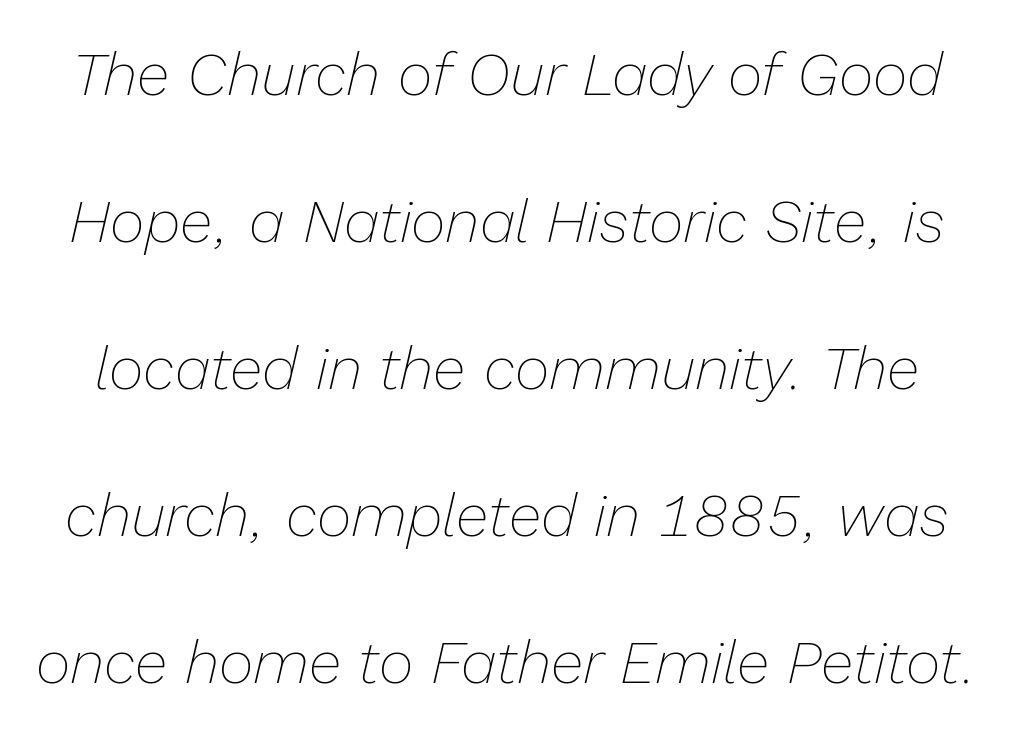
{"italic": "yes", "lean": "right", "slant_degrees": 13, "bold": "no", "weight": "thin", "width": "normal", "stroke_contrast": "low", "x_height": "medium", "monospaced": "no", "underline": "no", "line_spacing": "loose", "line_spacing_ratio": 2.45, "letter_spacing": "normal", "letter_spacing_em": 0.0, "glyph_px": 60}
